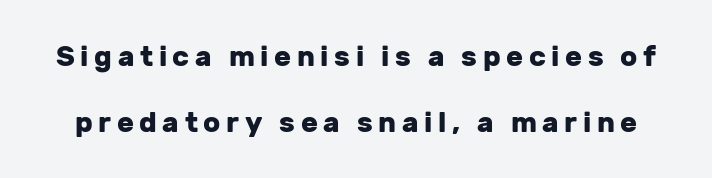
The block of text is sparse from top to bottom, with ample space between rows. The rendering shows plain stroke endings on the letterforms — a sans-serif design. Caption: expanded tracking, letters set apart. This sample has the flowing, uneven cadence of proportional lettering.
